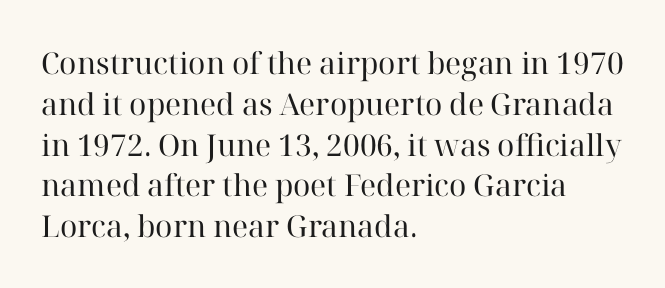
The space directly below the letters is spotless. You could not count columns in this text — the font is proportionally spaced. The leading is moderate, giving the passage an even texture. There is no visible air inserted between adjacent glyphs. This is serif lettering, the kind often seen in printed books.
